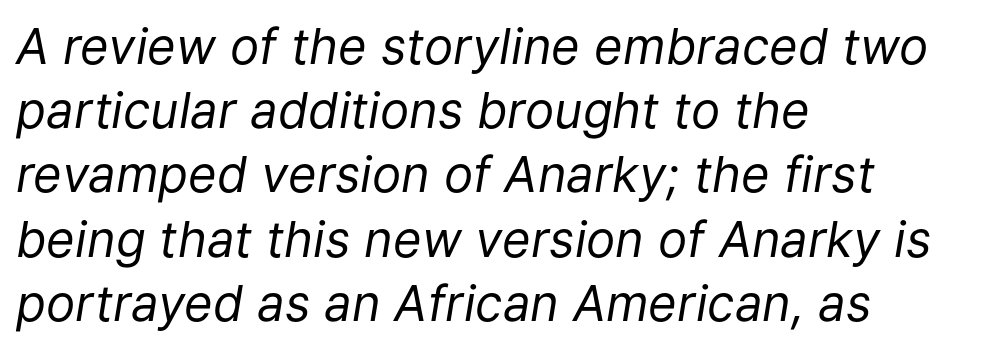
{"italic": "yes", "lean": "right", "slant_degrees": 9, "bold": "no", "weight": "regular", "width": "normal", "stroke_contrast": "low", "x_height": "medium", "monospaced": "no", "underline": "no", "align": "left", "line_spacing": "normal", "line_spacing_ratio": 1.31, "letter_spacing": "normal", "letter_spacing_em": 0.0, "glyph_px": 49}
